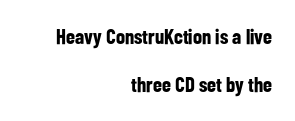
The tracking reads as untouched default to a designer's eye. Descender tails drop into unmarked territory. Rows of type keep a wide berth in the vertical direction. The ragged edge is on the left, which tells us the setting is flush right.
